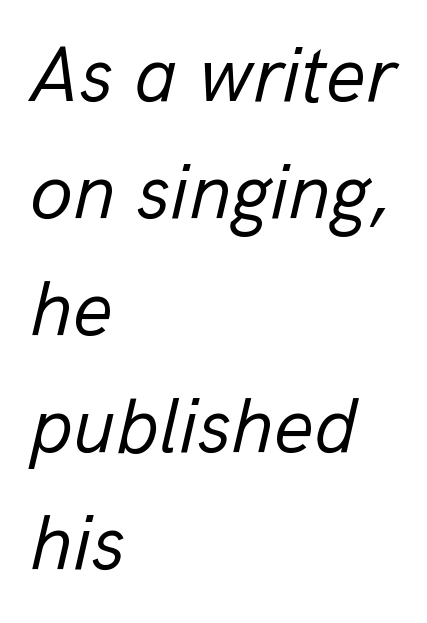
{"italic": "yes", "lean": "right", "slant_degrees": 13, "bold": "no", "weight": "regular", "width": "normal", "stroke_contrast": "low", "x_height": "medium", "monospaced": "no", "underline": "no", "align": "left", "line_spacing": "normal", "line_spacing_ratio": 1.5, "letter_spacing": "normal", "letter_spacing_em": 0.0, "glyph_px": 78}
